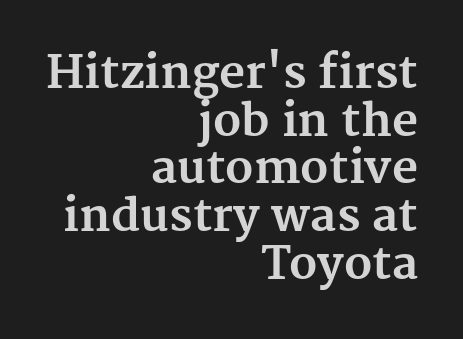
The horizontal fit of the characters is conventional and even. Nope, not italic — everything's standing straight. Caption: multi-line text, flush right, ragged left. Summary of vertical rhythm: compact, with narrow interline spacing. Descender tails drop into unmarked territory. The rendering uses natural spacing where letterforms have individual widths.
